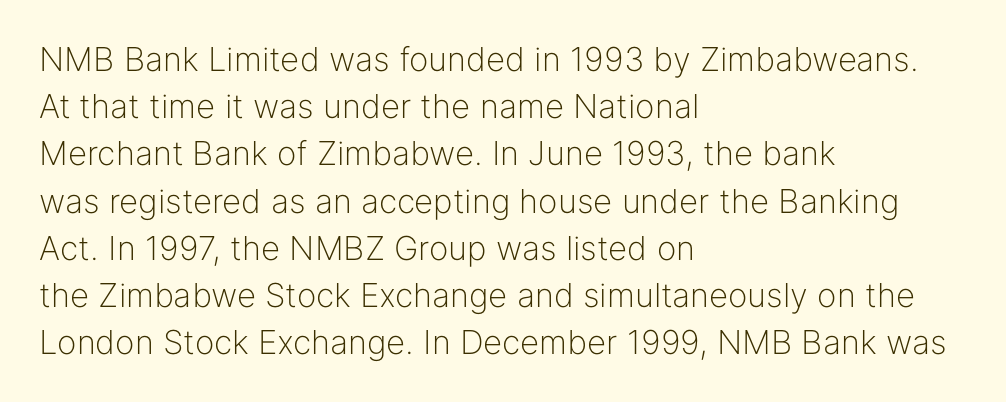
The image shows 33 px light sans-serif type, upright; set left-aligned, normal line spacing (1.43x), normal letter spacing, not underlined; low stroke contrast and a medium x-height.
